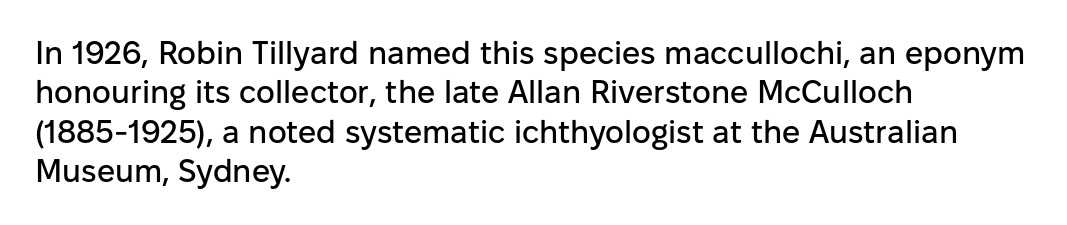
Q: Is the text italic (slanted)? A: No, it is upright.
Q: Is the typeface a serif or a sans-serif typeface? A: Sans-serif.
Q: Is the text underlined? A: No.
Q: How is the paragraph aligned? A: Left-aligned.
Q: Is the spacing between letters normal or unusually wide? A: Normal.
Q: Width (condensed, normal, or wide)? A: Normal.
Q: Stroke contrast? A: Low.
Q: x-height? A: Medium.
Q: Monospaced? A: No.
